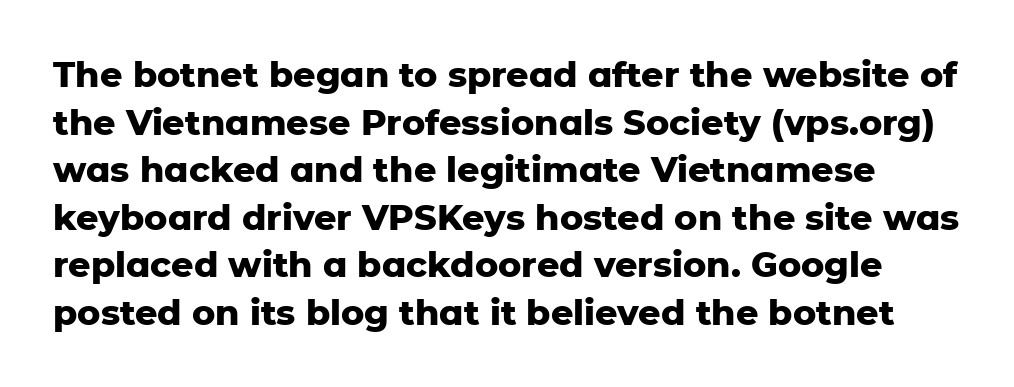
Q: Is the text bold? A: Yes.
Q: Is the text italic (slanted)? A: No, it is upright.
Q: Is the typeface a serif or a sans-serif typeface? A: Sans-serif.
Q: Is the text underlined? A: No.
Q: Is the spacing between letters normal or unusually wide? A: Normal.
Q: Is the spacing between lines tight, normal or loose? A: Normal.
Q: Width (condensed, normal, or wide)? A: Normal.
Q: Stroke contrast? A: Low.
Q: x-height? A: Medium.
Q: Monospaced? A: No.
